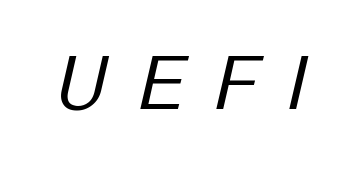
The image shows 77 px regular-weight sans-serif type; set unusually wide letter spacing (+0.36 em), not underlined; low stroke contrast and a medium x-height.
